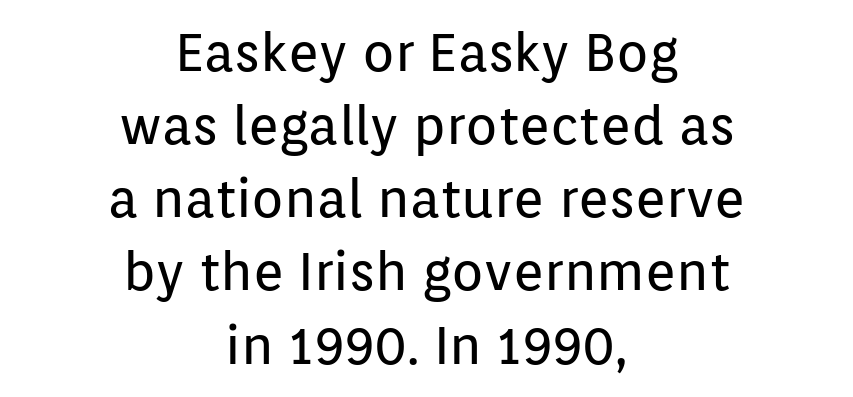
Q: Is the text bold? A: No.
Q: Is the text italic (slanted)? A: No, it is upright.
Q: Is the typeface a serif or a sans-serif typeface? A: Sans-serif.
Q: Is the text underlined? A: No.
Q: How is the paragraph aligned? A: Centered.
Q: Is the spacing between letters normal or unusually wide? A: Normal.
Q: Is the spacing between lines tight, normal or loose? A: Normal.
Q: Width (condensed, normal, or wide)? A: Normal.
Q: Stroke contrast? A: Low.
Q: x-height? A: Medium.
Q: Monospaced? A: No.
